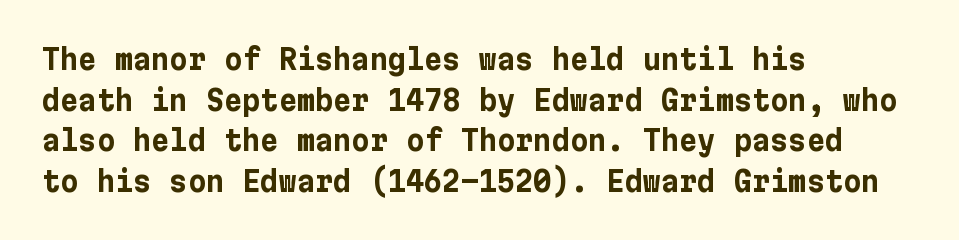
Q: Is the text bold? A: Yes.
Q: Is the text italic (slanted)? A: No, it is upright.
Q: Is the typeface a serif or a sans-serif typeface? A: Sans-serif.
Q: Is the text underlined? A: No.
Q: How is the paragraph aligned? A: Left-aligned.
Q: Is the spacing between letters normal or unusually wide? A: Normal.
Q: Is the spacing between lines tight, normal or loose? A: Normal.
Q: Width (condensed, normal, or wide)? A: Normal.
Q: Stroke contrast? A: Low.
Q: x-height? A: Medium.
